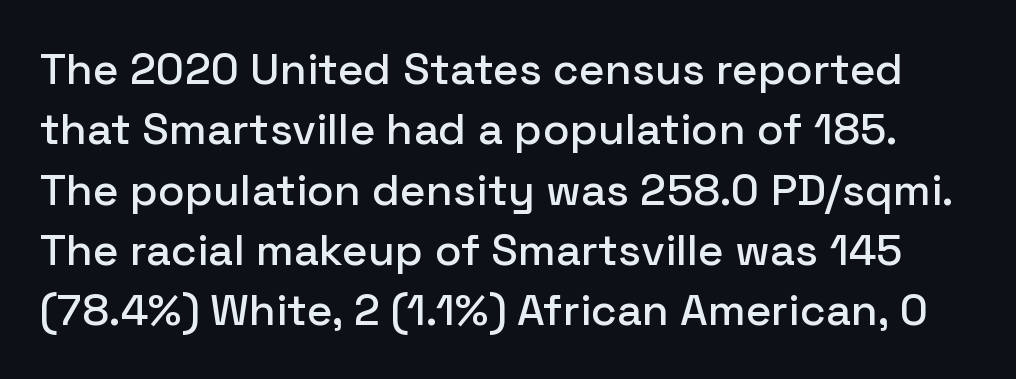
{"serif": "no", "italic": "no", "width": "normal", "stroke_contrast": "low", "x_height": "medium", "monospaced": "no", "underline": "no", "line_spacing": "normal", "line_spacing_ratio": 1.37, "letter_spacing": "normal", "letter_spacing_em": 0.0, "glyph_px": 44}
